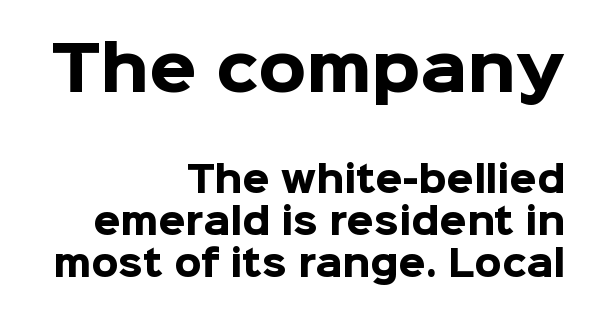
Q: Is the text bold? A: Yes.
Q: Is the text italic (slanted)? A: No, it is upright.
Q: Is the typeface a serif or a sans-serif typeface? A: Sans-serif.
Q: Is the text underlined? A: No.
Q: How is the paragraph aligned? A: Right-aligned.
Q: Is the spacing between letters normal or unusually wide? A: Normal.
Q: Which block of text is set in a larger size, the first (top) or the second (bottom)? A: The first (top) one.
Q: Width (condensed, normal, or wide)? A: Normal.
Q: Stroke contrast? A: Low.
Q: x-height? A: Medium.
Q: Monospaced? A: No.
